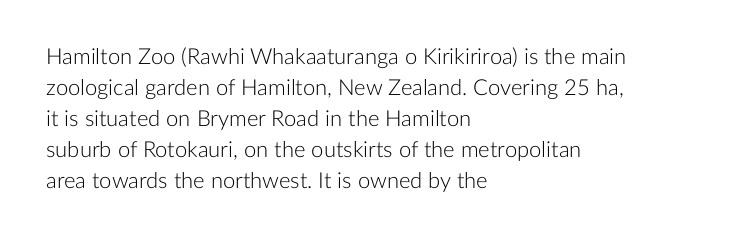
The image shows 22 px text type, upright; set left-aligned, normal line spacing (1.41x), normal letter spacing, not underlined.
